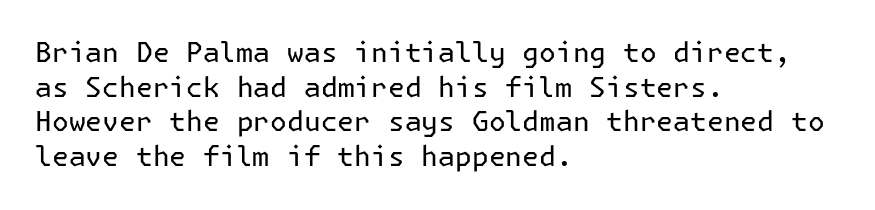
{"serif": "no", "italic": "no", "bold": "no", "weight": "regular", "width": "normal", "stroke_contrast": "low", "x_height": "medium", "underline": "no", "align": "left", "line_spacing_ratio": 1.24, "letter_spacing": "normal", "letter_spacing_em": 0.0, "glyph_px": 28}
